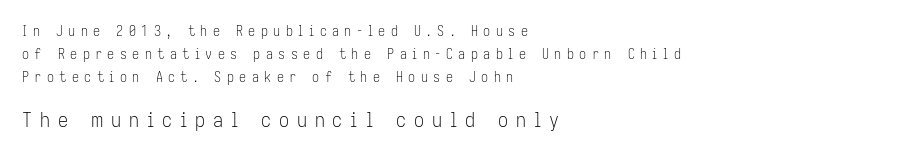
Q: Is the text bold? A: No.
Q: Is the text italic (slanted)? A: No, it is upright.
Q: Is the text underlined? A: No.
Q: How is the paragraph aligned? A: Left-aligned.
Q: Is the spacing between letters normal or unusually wide? A: Unusually wide.
Q: Is the spacing between lines tight, normal or loose? A: Normal.
Q: Which block of text is set in a larger size, the first (top) or the second (bottom)? A: The second (bottom) one.
